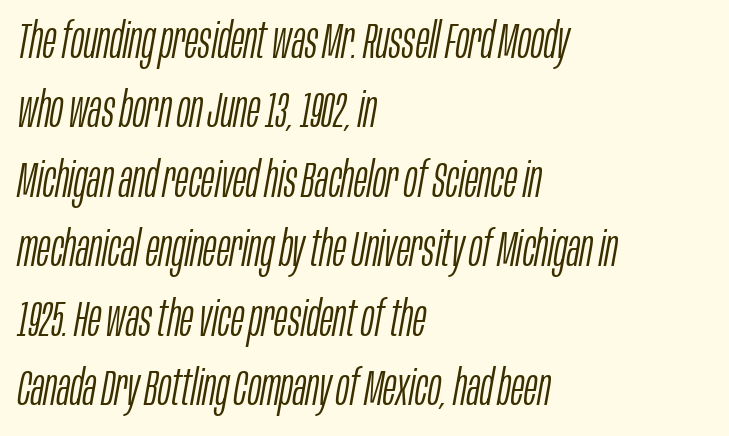
The image shows 50 px light, condensed type, italic (leaning right); set left-aligned, normal line spacing (1.39x), normal letter spacing, not underlined; low stroke contrast and a large x-height.
